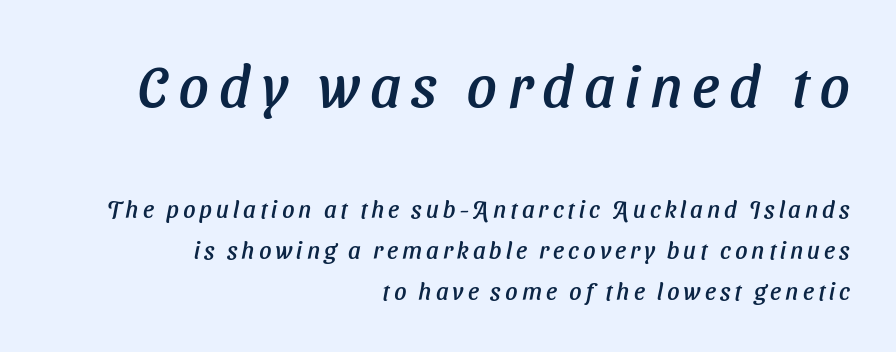
{"width": "normal", "stroke_contrast": "low", "x_height": "medium", "monospaced": "no", "underline": "no", "align": "right", "line_spacing": "normal", "line_spacing_ratio": 1.7, "larger_block": "first", "size_ratio": 2.46, "glyph_px": 59}
